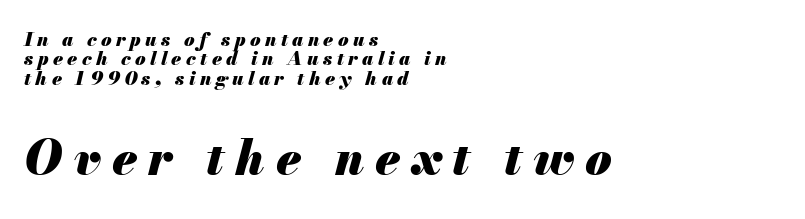
Q: Is the text bold? A: Yes.
Q: Is the text italic (slanted)? A: Yes, it leans right by about 13 degrees.
Q: Is the text underlined? A: No.
Q: How is the paragraph aligned? A: Left-aligned.
Q: Is the spacing between letters normal or unusually wide? A: Unusually wide.
Q: Is the spacing between lines tight, normal or loose? A: Tight.
Q: Which block of text is set in a larger size, the first (top) or the second (bottom)? A: The second (bottom) one.
Q: Width (condensed, normal, or wide)? A: Normal.
Q: Stroke contrast? A: Medium.
Q: x-height? A: Small.
Q: Monospaced? A: No.
